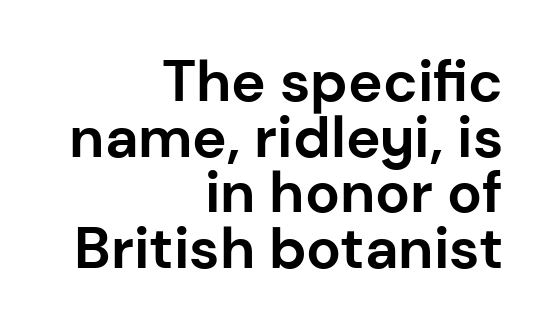
The image shows 58 px bold sans-serif type, upright; set right-aligned, tight line spacing (0.96x), normal letter spacing, not underlined; low stroke contrast and a medium x-height.
